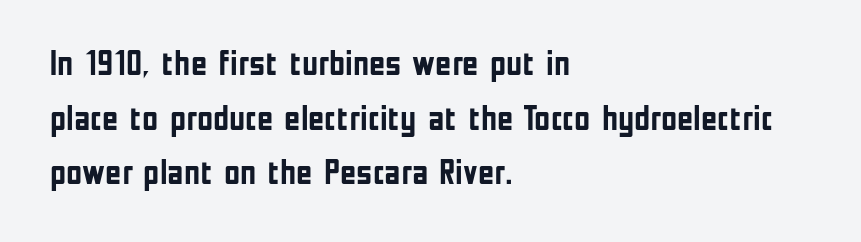
A bare baseline throughout the passage. The face used here is proportionally spaced, like ordinary book or web type. The gaps between neighbouring characters are ordinary and unremarkable. Designer's note — italics off, roman on. In terms of weight, the rendering is a true, heavy bold. This rendering uses left alignment, leaving the right contour irregular.
